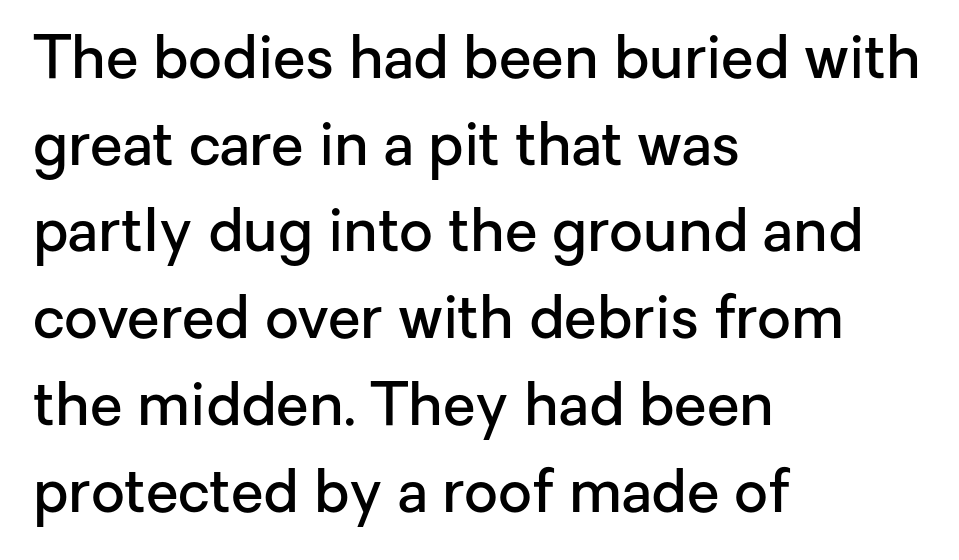
Descenders are the only things crossing below the line. Spacing verdict: proportional, widths tailored to each character. Here the glyphs are tracked normally, forming tight word shapes. Observe the absence of serifs on each vertical stroke in this sample.
